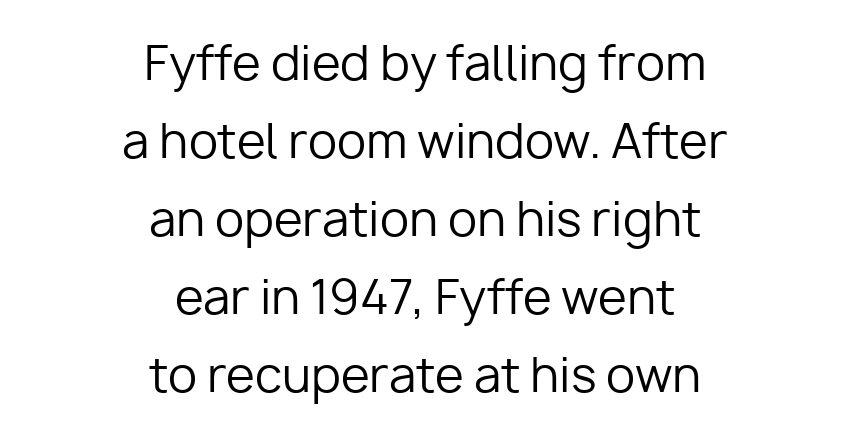
The image shows 47 px regular-weight sans-serif type, upright; set centered, normal line spacing (1.66x), normal letter spacing, not underlined; low stroke contrast and a medium x-height.
